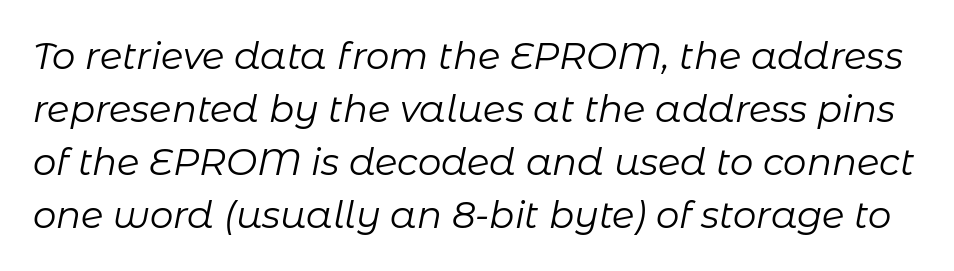
The image shows 37 px regular-weight type, italic (leaning right); set normal line spacing (1.43x), normal letter spacing, not underlined; low stroke contrast and a medium x-height.
